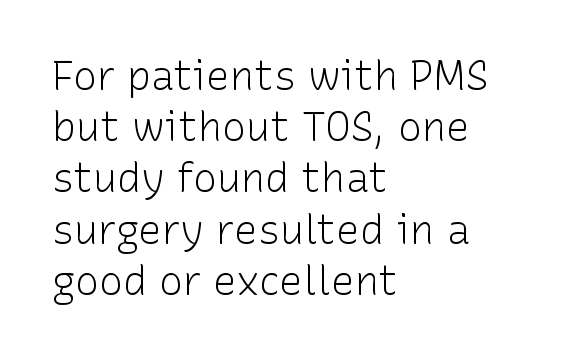
No word sits above an underline. This sample has the flowing, uneven cadence of proportional lettering. The ragged edge is on the right, which tells us the setting is flush left. The axis of the letterforms is exactly vertical. Default kerning and tracking; the words read as compact shapes. Weight: not bold — regular or lighter.
